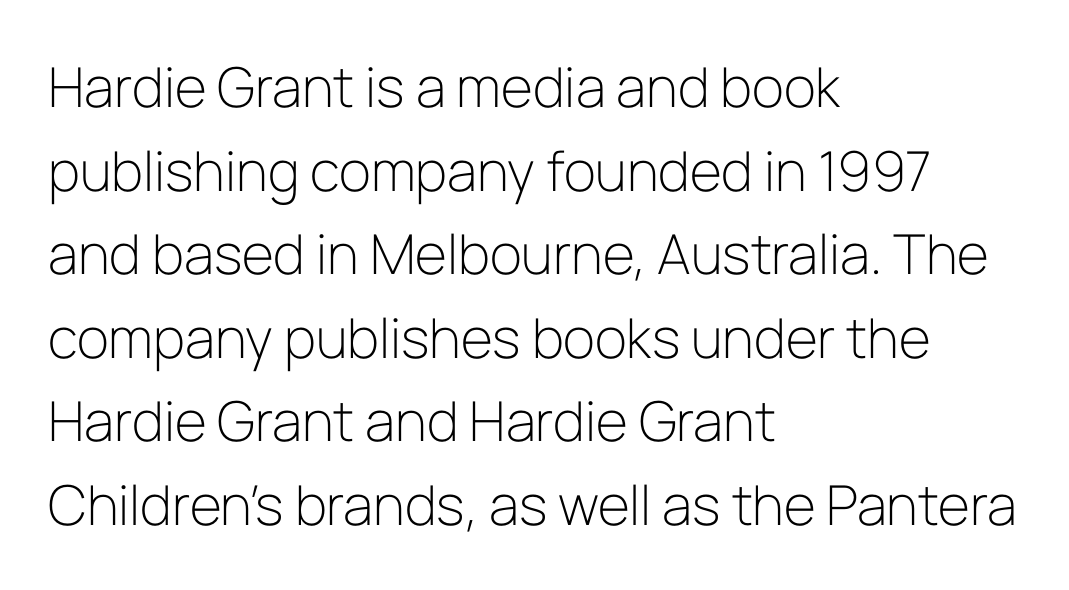
The image shows 55 px light sans-serif type, upright; set left-aligned, normal line spacing (1.52x), normal letter spacing, not underlined; low stroke contrast and a medium x-height.
